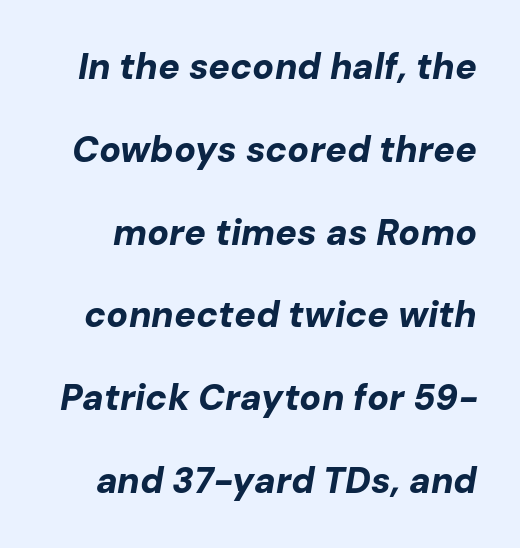
The image shows 36 px bold type, italic (leaning right); set loose line spacing (2.3x), normal letter spacing, not underlined; low stroke contrast and a medium x-height.
